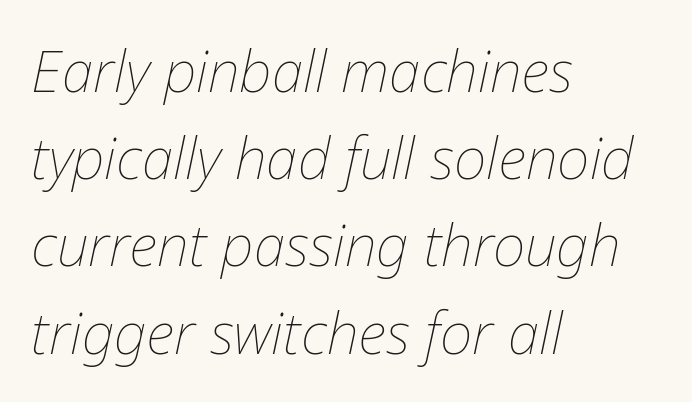
{"italic": "yes", "lean": "right", "slant_degrees": 12, "bold": "no", "weight": "thin", "width": "normal", "stroke_contrast": "low", "x_height": "medium", "monospaced": "no", "underline": "no", "align": "left", "line_spacing": "normal", "line_spacing_ratio": 1.53, "letter_spacing": "normal", "letter_spacing_em": 0.0, "glyph_px": 57}
